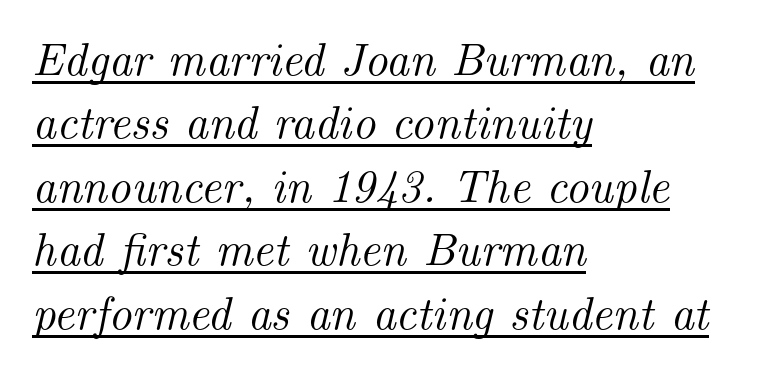
The image shows 46 px serif type, italic (leaning right); set left-aligned, normal line spacing (1.38x), normal letter spacing, underlined; medium stroke contrast and a small x-height.
